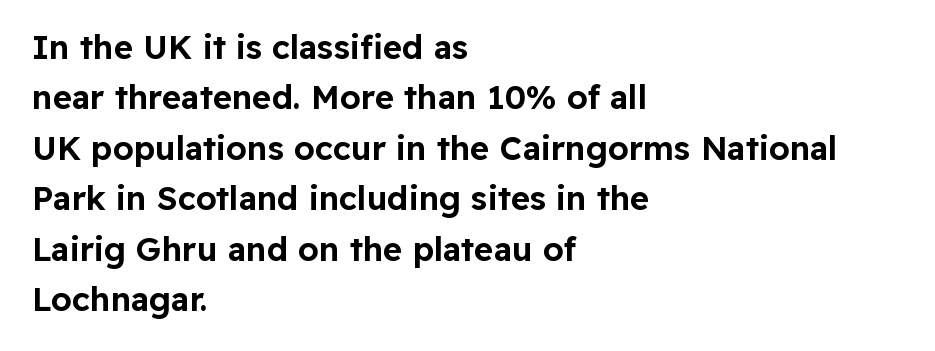
Q: Is the text italic (slanted)? A: No, it is upright.
Q: Is the typeface a serif or a sans-serif typeface? A: Sans-serif.
Q: Is the text underlined? A: No.
Q: How is the paragraph aligned? A: Left-aligned.
Q: Is the spacing between letters normal or unusually wide? A: Normal.
Q: Is the spacing between lines tight, normal or loose? A: Normal.
Q: Width (condensed, normal, or wide)? A: Normal.
Q: Stroke contrast? A: Low.
Q: x-height? A: Medium.
Q: Monospaced? A: No.
